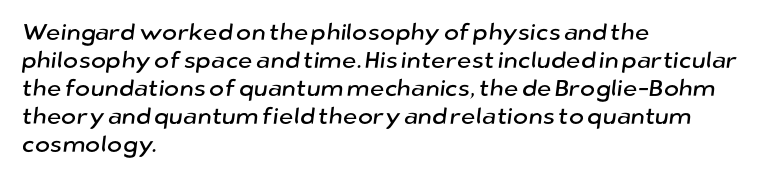
The image shows 23 px text type; set left-aligned, line spacing 1.22x, normal letter spacing, not underlined.
